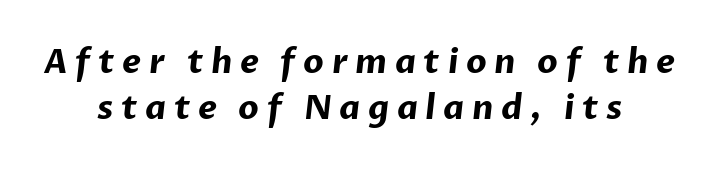
Q: Is the text bold? A: Yes.
Q: Is the typeface a serif or a sans-serif typeface? A: Sans-serif.
Q: Is the text underlined? A: No.
Q: How is the paragraph aligned? A: Centered.
Q: Is the spacing between letters normal or unusually wide? A: Unusually wide.
Q: Is the spacing between lines tight, normal or loose? A: Normal.
Q: Width (condensed, normal, or wide)? A: Normal.
Q: Stroke contrast? A: Low.
Q: x-height? A: Medium.
Q: Monospaced? A: No.
